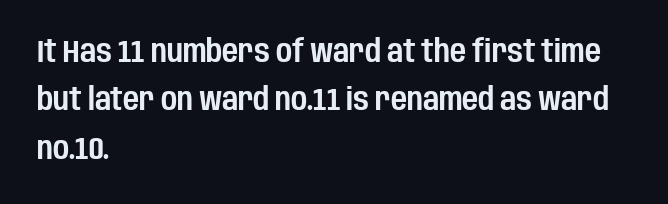
{"serif": "no", "italic": "no", "width": "condensed", "stroke_contrast": "low", "x_height": "large", "monospaced": "no", "underline": "no", "align": "left", "line_spacing": "normal", "line_spacing_ratio": 1.56, "letter_spacing": "normal", "letter_spacing_em": 0.0, "glyph_px": 31}
